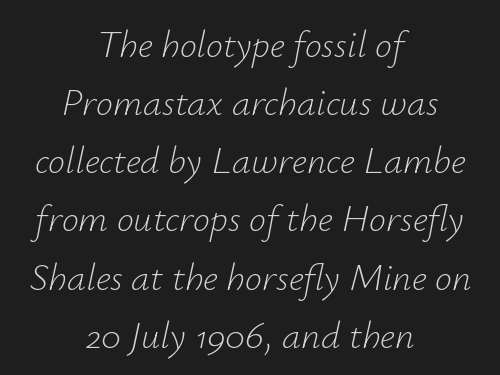
The image shows 38 px light type, italic (leaning right); set centered, normal line spacing (1.53x), normal letter spacing, not underlined; low stroke contrast and a small x-height.
